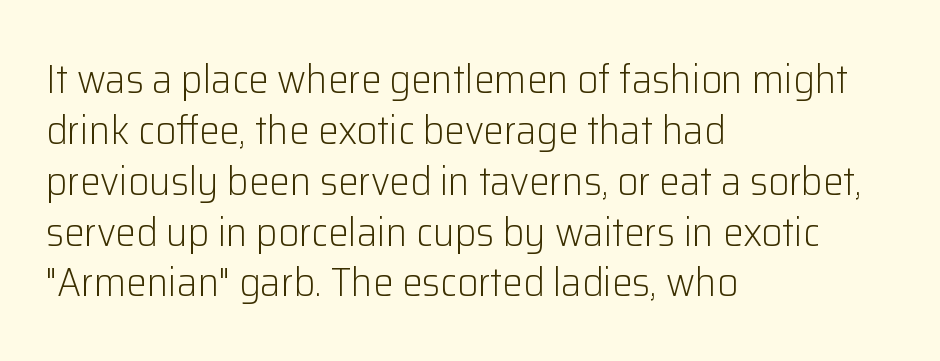
{"serif": "no", "italic": "no", "bold": "no", "weight": "light", "width": "normal", "stroke_contrast": "low", "x_height": "medium", "monospaced": "no", "underline": "no", "align": "left", "line_spacing_ratio": 1.24, "letter_spacing": "normal", "letter_spacing_em": 0.0, "glyph_px": 41}
